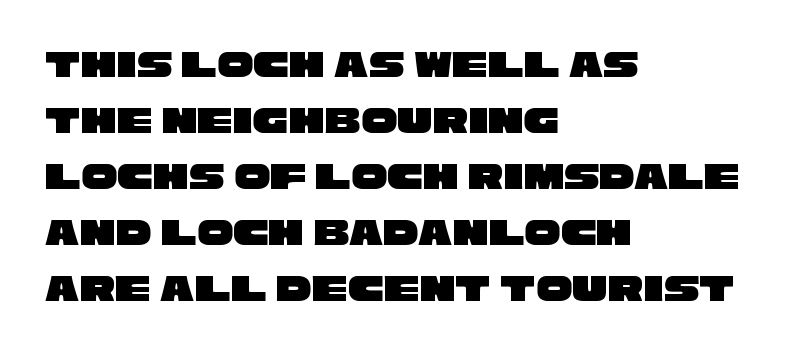
Regular leading. The setting favours the left margin, as ordinary paragraphs usually do. Grotesque or geometric, the face here clearly has no serifs. Plain, unruled lines of type. Character widths vary here, with narrow letters taking less room than wide ones. No extra tracking has been applied to these lines.
